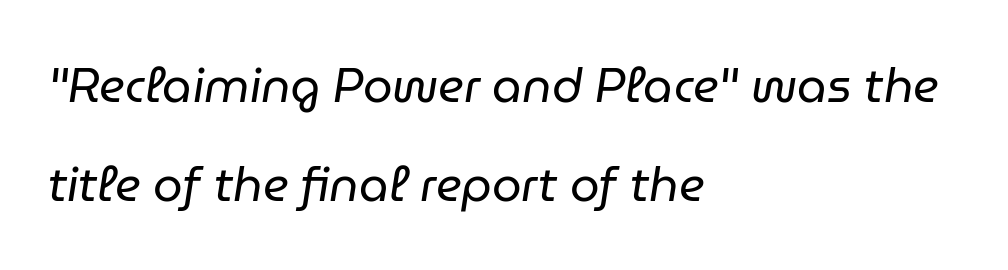
The image shows 47 px regular-weight type, italic (leaning right); set left-aligned, loose line spacing (2.1x), normal letter spacing, not underlined; low stroke contrast and a medium x-height.
